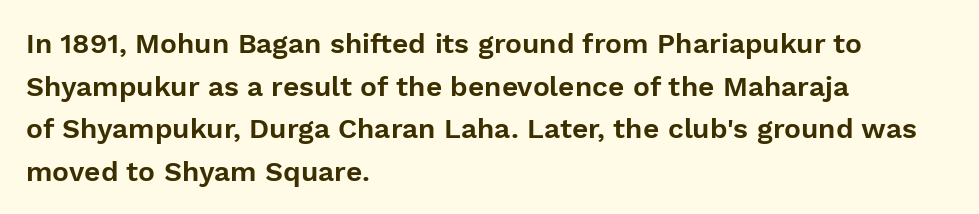
{"serif": "no", "italic": "no", "width": "normal", "stroke_contrast": "low", "x_height": "medium", "monospaced": "no", "underline": "no", "align": "left", "line_spacing": "normal", "line_spacing_ratio": 1.52, "letter_spacing": "normal", "letter_spacing_em": 0.0, "glyph_px": 28}
